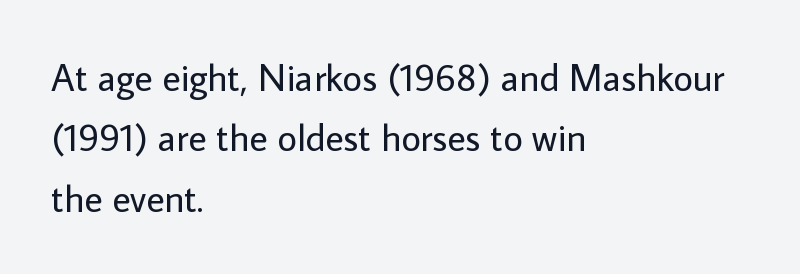
Q: Is the text bold? A: No.
Q: Is the text italic (slanted)? A: No, it is upright.
Q: Is the typeface a serif or a sans-serif typeface? A: Sans-serif.
Q: Is the text underlined? A: No.
Q: How is the paragraph aligned? A: Left-aligned.
Q: Is the spacing between letters normal or unusually wide? A: Normal.
Q: Is the spacing between lines tight, normal or loose? A: Normal.
Q: Width (condensed, normal, or wide)? A: Normal.
Q: Stroke contrast? A: Low.
Q: x-height? A: Medium.
Q: Monospaced? A: No.
